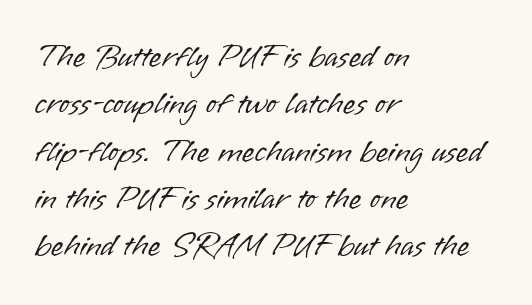
The image shows 32 px light sans-serif type; set left-aligned, normal line spacing (1.48x), normal letter spacing, not underlined; low stroke contrast and a small x-height.
